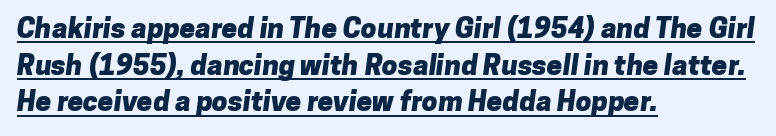
{"serif": "no", "bold": "yes", "weight": "heavy", "width": "normal", "stroke_contrast": "low", "x_height": "medium", "monospaced": "no", "underline": "yes", "align": "left", "line_spacing": "normal", "line_spacing_ratio": 1.31, "letter_spacing": "normal", "letter_spacing_em": 0.0, "glyph_px": 28}
